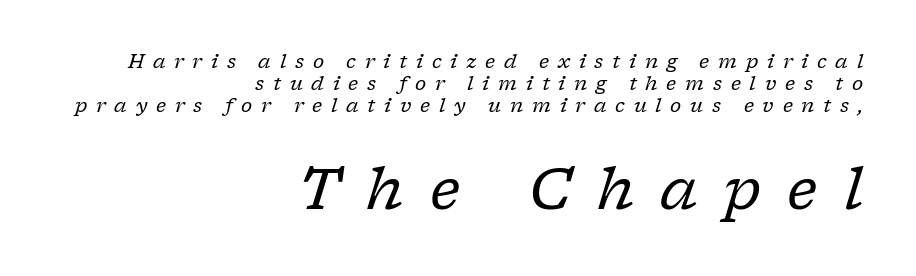
Each row of text sits above clean, open space. The horizontal fit of the characters is loose and conspicuously gappy. To sum up the face: it has serifs. In CSS terms this would be text-align: right.
